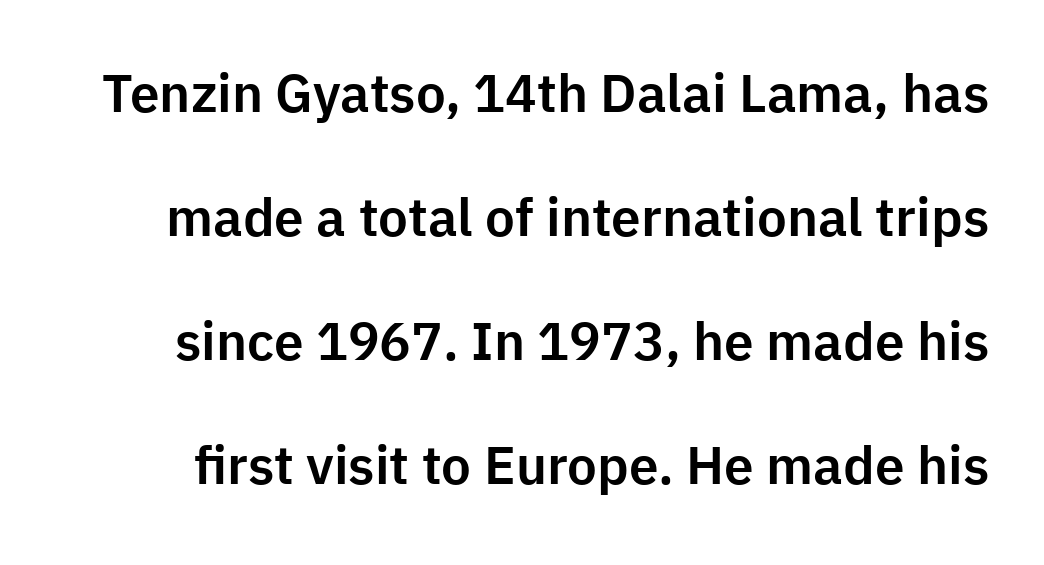
The image shows 53 px sans-serif type, upright; set loose line spacing (2.34x), normal letter spacing, not underlined; low stroke contrast and a medium x-height.
